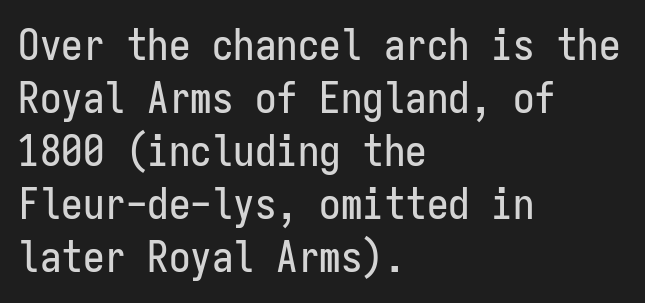
{"serif": "no", "italic": "no", "width": "condensed", "stroke_contrast": "low", "x_height": "medium", "monospaced": "yes", "underline": "no", "align": "left", "line_spacing_ratio": 1.23, "letter_spacing": "normal", "letter_spacing_em": 0.0, "glyph_px": 43}
